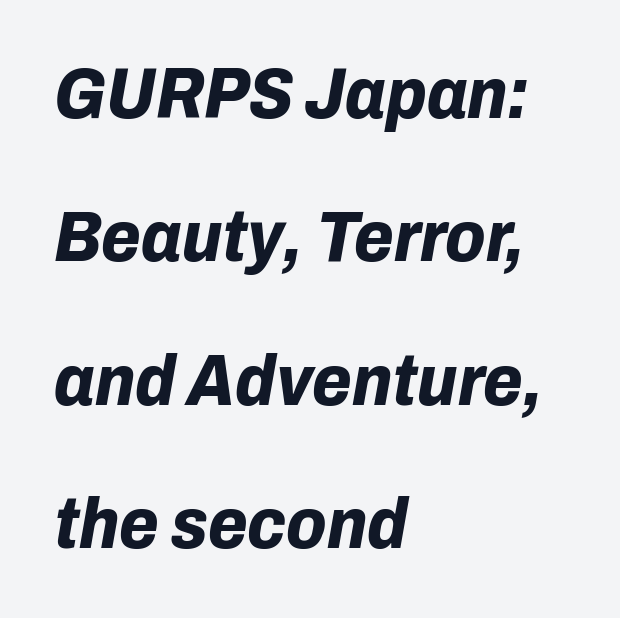
Q: Is the text bold? A: Yes.
Q: Is the text italic (slanted)? A: Yes, it leans right by about 10 degrees.
Q: Is the text underlined? A: No.
Q: How is the paragraph aligned? A: Left-aligned.
Q: Is the spacing between letters normal or unusually wide? A: Normal.
Q: Is the spacing between lines tight, normal or loose? A: Loose.
Q: Width (condensed, normal, or wide)? A: Normal.
Q: Stroke contrast? A: Low.
Q: x-height? A: Medium.
Q: Monospaced? A: No.
